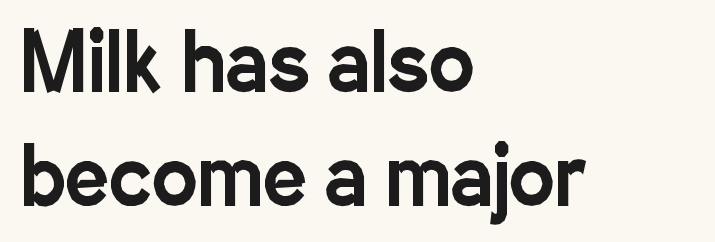
Is the block centered? No — it sits flush against the left margin. The line texture is even and compact thanks to regular tracking. Every stem runs plumb, perpendicular to the baseline. Looks like regular typesetting: each glyph gets only the width it needs.
